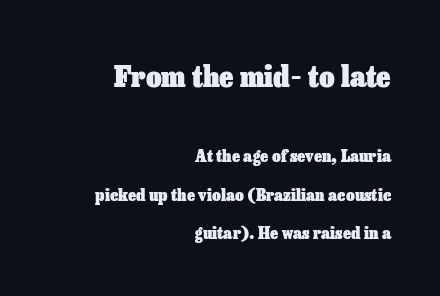
The image shows 30 px heavy type, upright; set right-aligned, loose line spacing (2.25x), normal letter spacing, not underlined; the first (top) block is 1.76x larger; low stroke contrast and a medium x-height.
